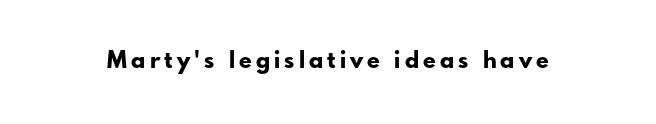
The image shows 23 px bold type, upright; set not underlined.
